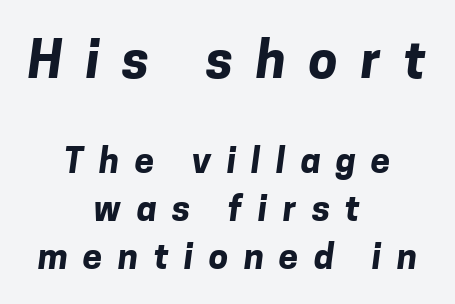
Letterform terminals end flat and unadorned throughout the passage. Here the designer chose a conventional face with non-uniform glyph widths. Plain, unruled lines of type. Notice how thick the strokes are: this is what a full bold looks like. Type size steps down from the first block to the second.
